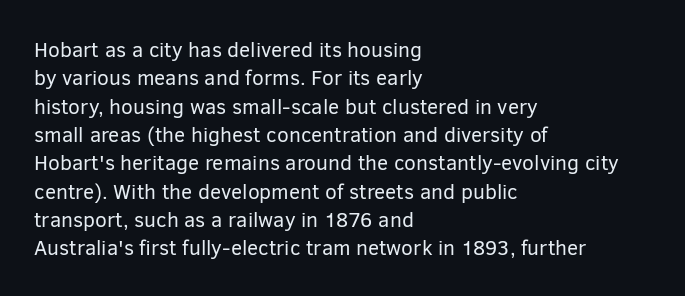
{"italic": "no", "bold": "no", "underline": "no", "align": "left", "line_spacing": "normal", "line_spacing_ratio": 1.35, "letter_spacing": "normal", "letter_spacing_em": 0.0, "glyph_px": 21}
